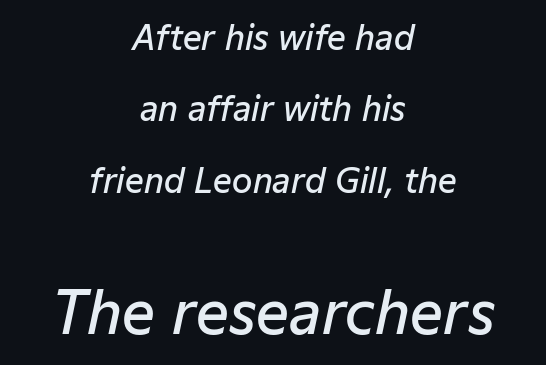
The rendering positions every line midway between the sides. Students, observe: this is what heavily led, spacious text looks like. Look at the glyph heights: the lower group is clearly the bigger setting. Yep, that's italic — everything's leaning.
